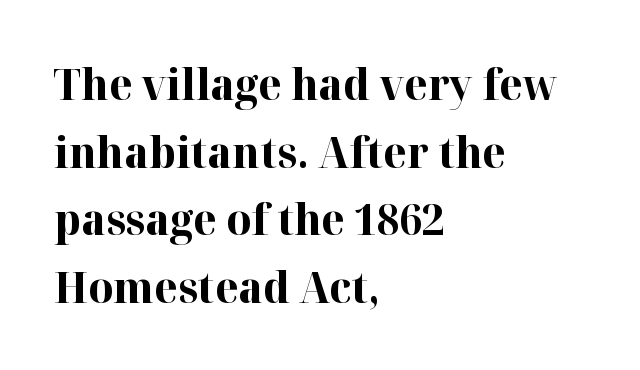
Observe the ordinary spacing: letters are neighbours, not strangers. Every row of glyphs begins at an identical x-position on the left. Any mark beneath the type? The region is blank. Heavy, bold letterforms.
